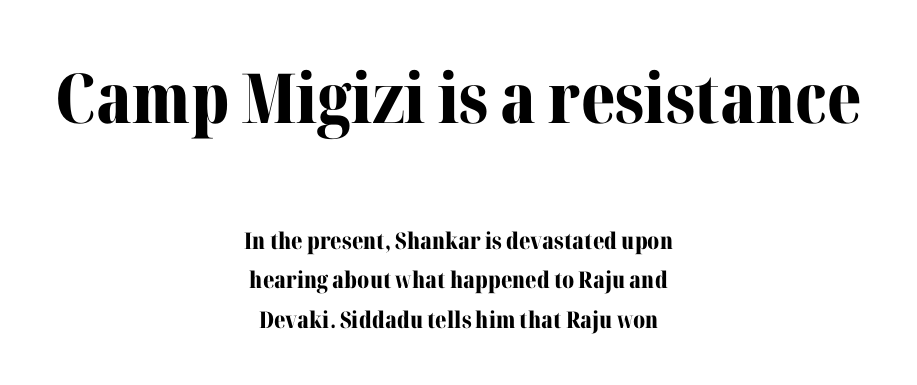
This is the regular roman posture of the typeface. The rendering uses natural spacing where letterforms have individual widths. Its strokes are broad and dark, the hallmark of bold type. Nobody touched the tracking dial on this one.
